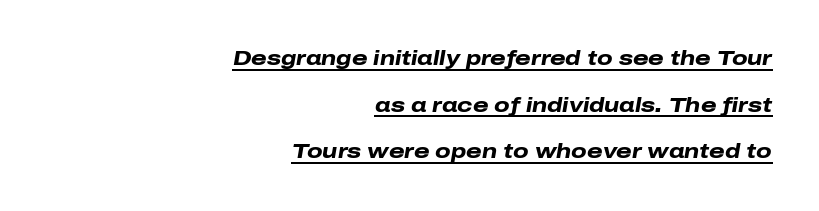
The image shows 20 px bold type, italic (leaning right); set right-aligned, loose line spacing (2.33x), normal letter spacing, underlined.
